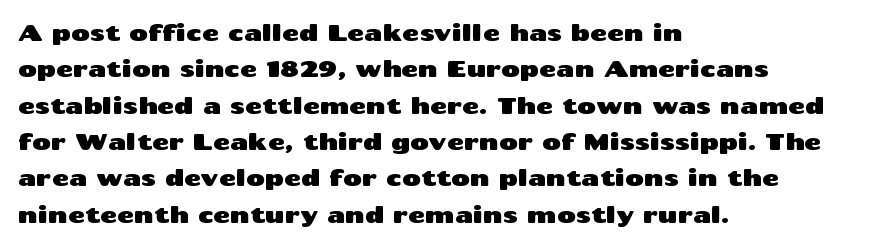
{"italic": "no", "underline": "no", "align": "left", "line_spacing": "normal", "line_spacing_ratio": 1.58, "letter_spacing": "normal", "letter_spacing_em": 0.0, "glyph_px": 23}
